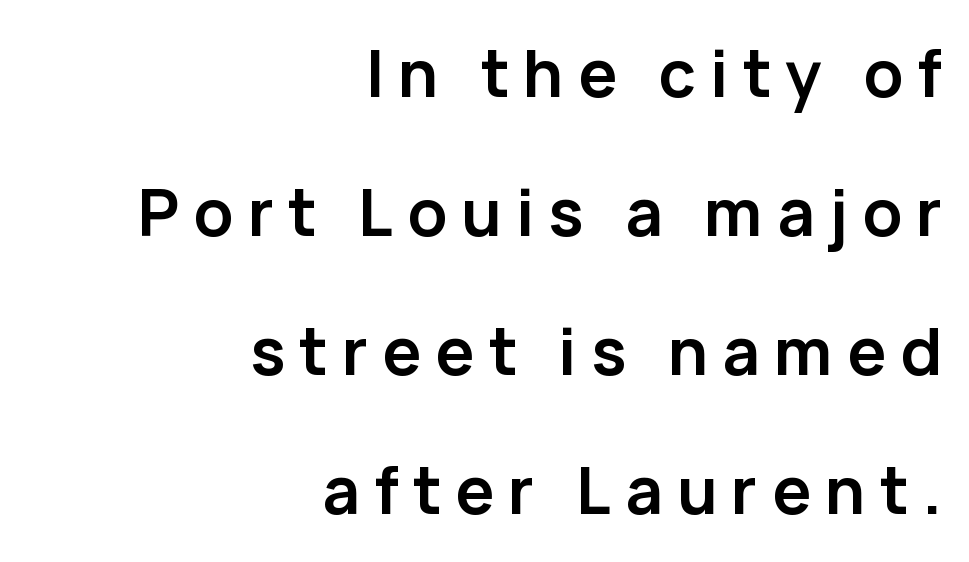
{"serif": "no", "italic": "no", "bold": "yes", "weight": "semibold", "width": "normal", "stroke_contrast": "low", "x_height": "medium", "monospaced": "no", "underline": "no", "align": "right", "line_spacing": "loose", "line_spacing_ratio": 2.14, "letter_spacing": "wide", "letter_spacing_em": 0.22, "glyph_px": 65}
